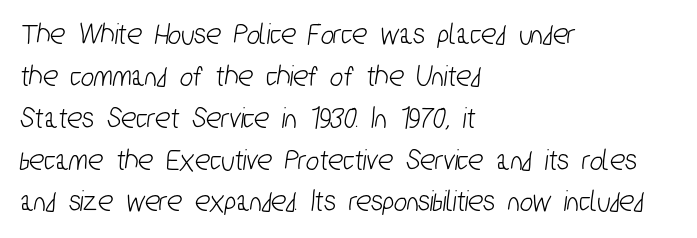
The image shows 31 px condensed sans-serif type; set left-aligned, normal line spacing (1.35x), normal letter spacing, not underlined; low stroke contrast and a medium x-height.
